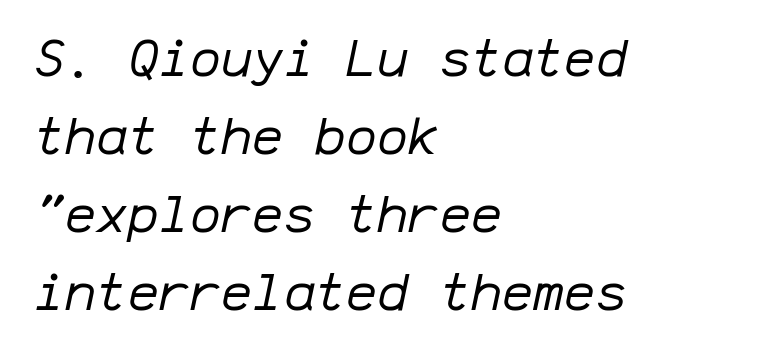
{"italic": "yes", "lean": "right", "slant_degrees": 12, "bold": "no", "weight": "regular", "width": "normal", "stroke_contrast": "low", "x_height": "medium", "monospaced": "yes", "underline": "no", "align": "left", "line_spacing": "normal", "line_spacing_ratio": 1.5, "letter_spacing": "normal", "letter_spacing_em": 0.0, "glyph_px": 52}
